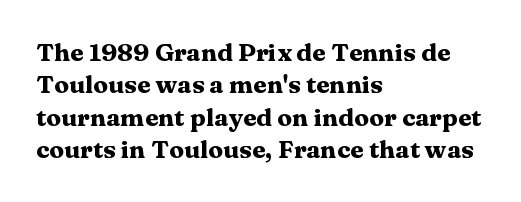
Q: Is the text bold? A: Yes.
Q: Is the text italic (slanted)? A: No, it is upright.
Q: Is the text underlined? A: No.
Q: How is the paragraph aligned? A: Left-aligned.
Q: Is the spacing between letters normal or unusually wide? A: Normal.
Q: Is the spacing between lines tight, normal or loose? A: Normal.
